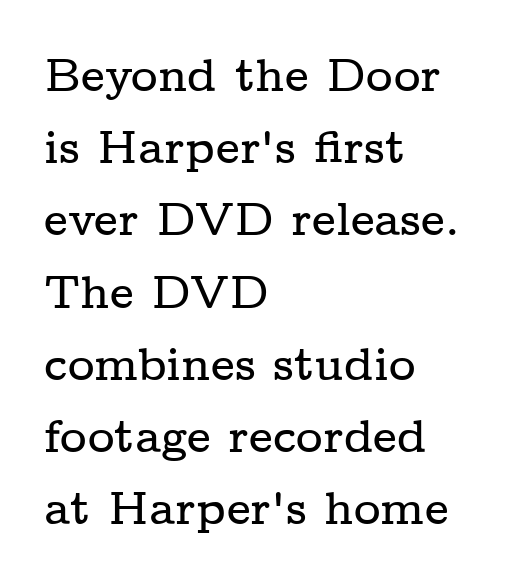
Q: Is the text italic (slanted)? A: No, it is upright.
Q: Is the typeface a serif or a sans-serif typeface? A: Serif.
Q: Is the text underlined? A: No.
Q: How is the paragraph aligned? A: Left-aligned.
Q: Is the spacing between letters normal or unusually wide? A: Normal.
Q: Is the spacing between lines tight, normal or loose? A: Normal.
Q: Width (condensed, normal, or wide)? A: Wide.
Q: Stroke contrast? A: Low.
Q: x-height? A: Medium.
Q: Monospaced? A: No.
